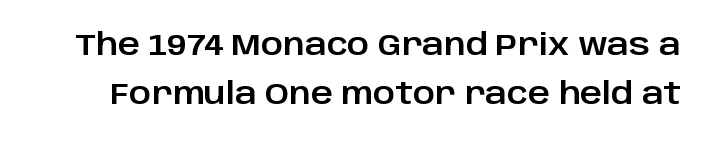
{"serif": "no", "italic": "no", "width": "normal", "stroke_contrast": "low", "x_height": "large", "monospaced": "no", "underline": "no", "line_spacing": "normal", "line_spacing_ratio": 1.65, "letter_spacing": "normal", "letter_spacing_em": 0.0, "glyph_px": 30}
